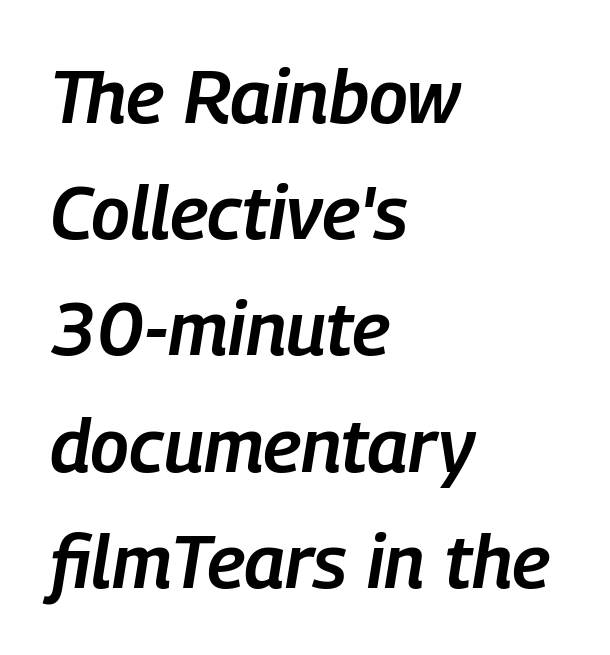
{"italic": "yes", "lean": "right", "slant_degrees": 9, "bold": "semi", "weight": "semibold", "width": "condensed", "stroke_contrast": "low", "x_height": "medium", "monospaced": "no", "underline": "no", "align": "left", "line_spacing": "normal", "line_spacing_ratio": 1.55, "letter_spacing": "normal", "letter_spacing_em": 0.0, "glyph_px": 75}
